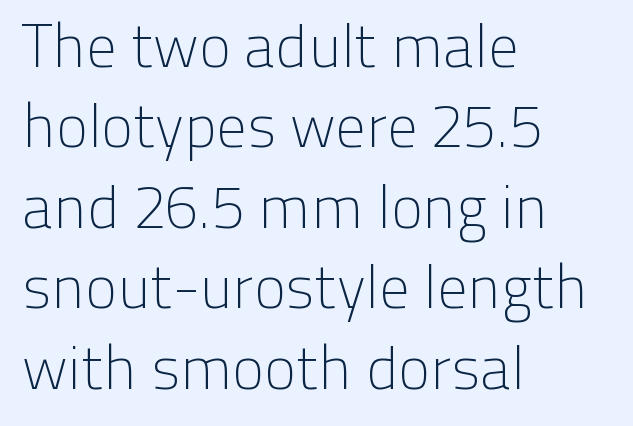
Default kerning and tracking; the words read as compact shapes. The setting favours the left margin, as ordinary paragraphs usually do. The characters display no serif detailing; their extremities are plain. Do the characters align in a grid? No, the font is proportional. Rendered with straight, roman letterforms. No letter is thick-stroked: the sample isn't bold.
